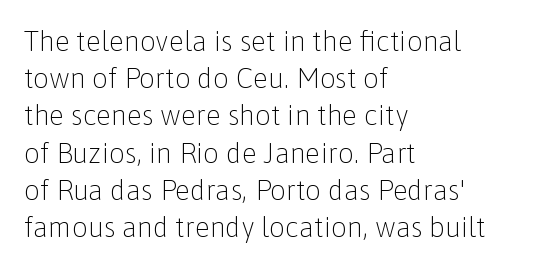
The typeface has the unassuming heft of standard copy or less. The paragraph shown leans on its left margin. The rendering shows plain stroke endings on the letterforms — a sans-serif design. This rendering leaves character spacing at its baseline value. Bare-footed words on every line. Tall strokes in this sample are plumb rather than angled.
